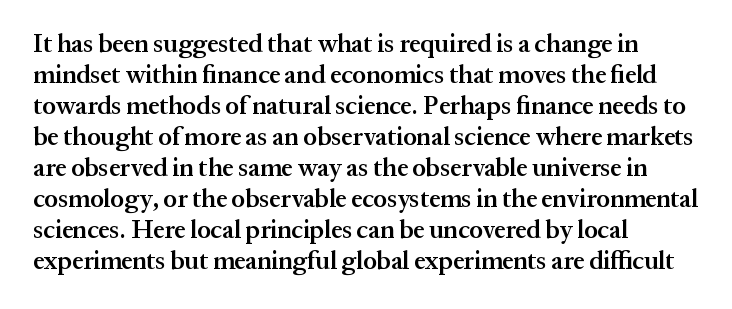
The image shows 25 px text type, upright; set left-aligned, line spacing 1.24x, normal letter spacing, not underlined.
